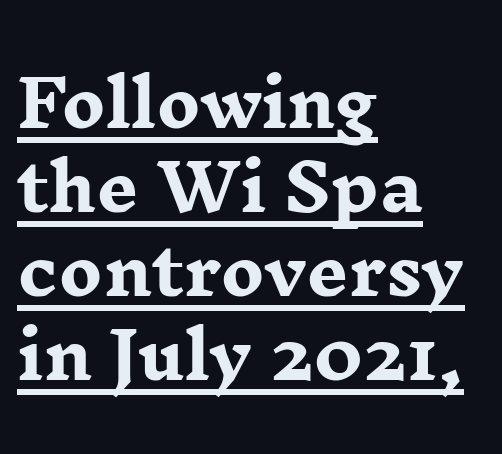
The image shows 65 px heavy, wide serif type, upright; set left-aligned, normal line spacing (1.29x), normal letter spacing, underlined; low stroke contrast and a medium x-height.
